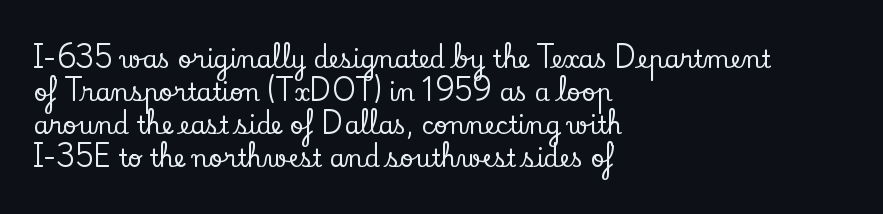
The lines are quadded left. Does extra space separate the letters? No, they use regular spacing. Tall strokes in this sample are plumb rather than angled. Notice how descenders clear the ascenders below comfortably — that's standard leading. This rendering features lettering with no underline.
